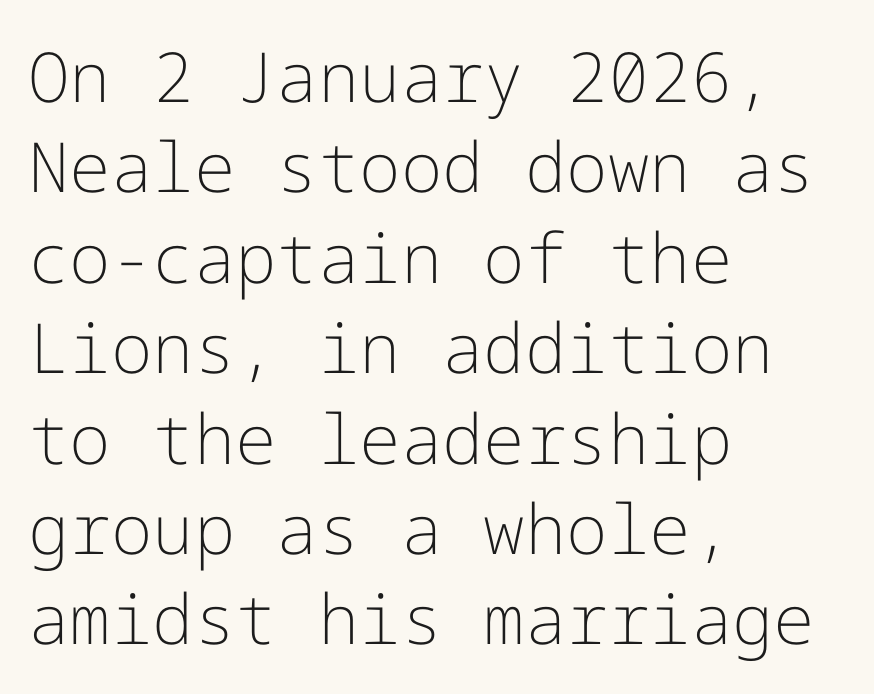
This sample uses an upright cut, with every glyph sitting square on the baseline. The rows are spaced the way most documents space them. The characters display no serif detailing; their extremities are plain. The passage shown has conventional tracking throughout. Each row of text sits above clean, open space. No letter is thick-stroked: the sample isn't bold.
